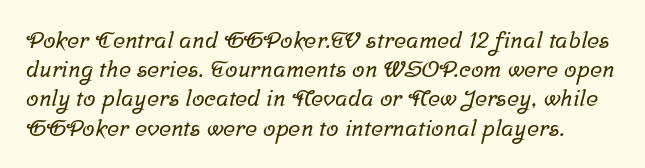
Anything drawn beneath the words? Only blank space. Leading matches the norm, producing a regular column. Caption: standard tracking, unaltered.
